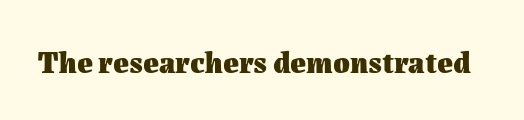
Each letter keeps its own natural width here, so spacing adapts to shape. Glyph-to-glyph distance matches everyday printed text. Check the space under the baseline: it is left empty. Typographic density is high because the face is bold. This is the regular roman posture of the typeface.
